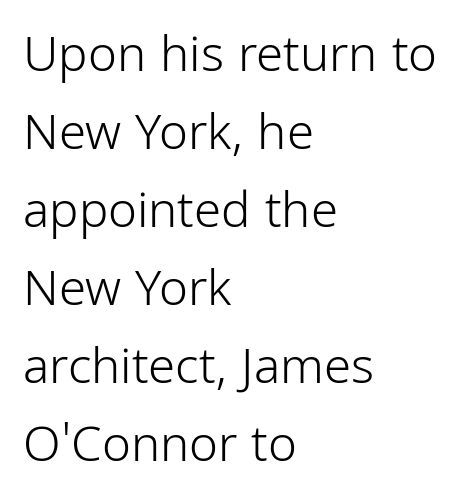
{"serif": "no", "italic": "no", "bold": "no", "weight": "light", "width": "condensed", "stroke_contrast": "low", "x_height": "medium", "monospaced": "no", "underline": "no", "align": "left", "line_spacing": "normal", "line_spacing_ratio": 1.59, "letter_spacing": "normal", "letter_spacing_em": 0.0, "glyph_px": 49}
